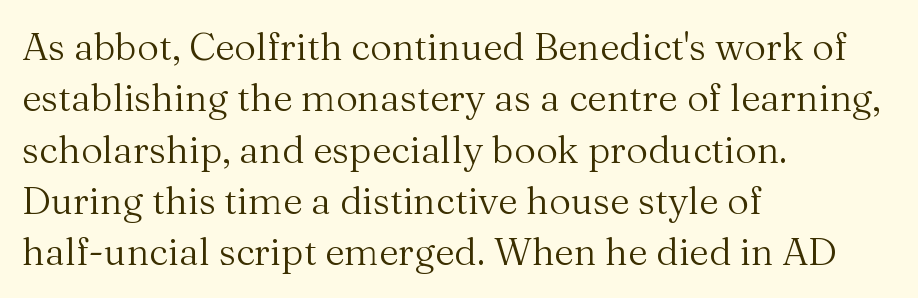
{"serif": "yes", "italic": "no", "bold": "no", "weight": "regular", "width": "normal", "stroke_contrast": "medium", "x_height": "medium", "monospaced": "no", "underline": "no", "align": "left", "line_spacing": "normal", "line_spacing_ratio": 1.35, "letter_spacing": "normal", "letter_spacing_em": 0.0, "glyph_px": 38}
